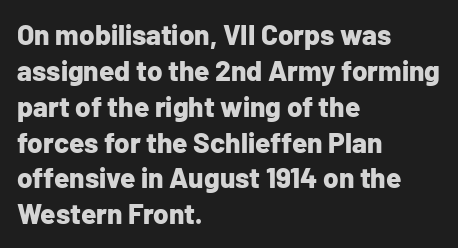
Q: Is the text bold? A: Yes.
Q: Is the text italic (slanted)? A: No, it is upright.
Q: Is the typeface a serif or a sans-serif typeface? A: Sans-serif.
Q: Is the text underlined? A: No.
Q: How is the paragraph aligned? A: Left-aligned.
Q: Is the spacing between letters normal or unusually wide? A: Normal.
Q: Is the spacing between lines tight, normal or loose? A: Normal.
Q: Width (condensed, normal, or wide)? A: Normal.
Q: Stroke contrast? A: Low.
Q: x-height? A: Medium.
Q: Monospaced? A: No.
